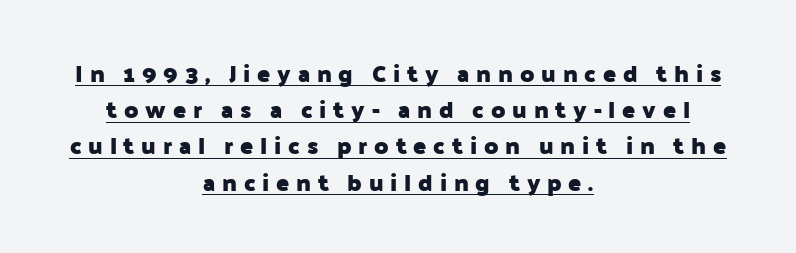
The image shows 24 px bold type, upright; set centered, normal line spacing (1.51x), unusually wide letter spacing (+0.28 em), underlined.
